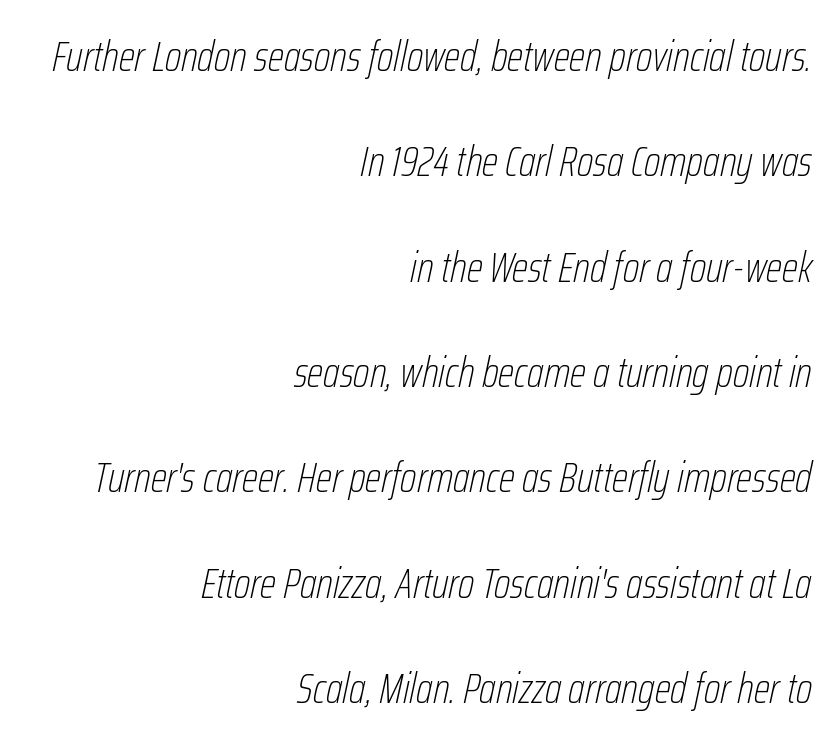
Q: Is the text bold? A: No.
Q: Is the text italic (slanted)? A: Yes, it leans right by about 12 degrees.
Q: Is the text underlined? A: No.
Q: How is the paragraph aligned? A: Right-aligned.
Q: Is the spacing between letters normal or unusually wide? A: Normal.
Q: Is the spacing between lines tight, normal or loose? A: Loose.
Q: Width (condensed, normal, or wide)? A: Condensed.
Q: Stroke contrast? A: Low.
Q: x-height? A: Medium.
Q: Monospaced? A: No.
